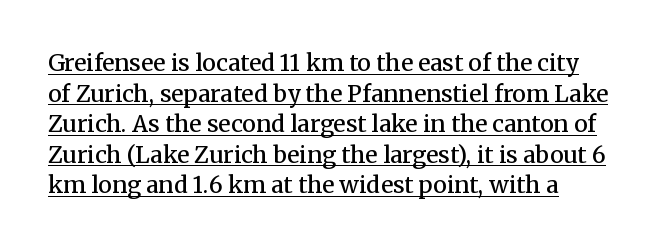
Each word holds together tightly as a unit, with standard inter-letter gaps. Vertical strokes here are truly vertical. A continuous stroke trails under the words, as in a hyperlink. This sample keeps an unexceptional amount of space between lines.
